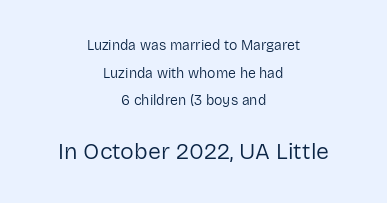
The letters stand upright; this is a roman face. Top chunk: small. Bottom chunk: large. Horizontal bands of white between lines are thick stripes. Tracking value appears to be zero — textbook default spacing. Rule under the text: the space is simply empty.
